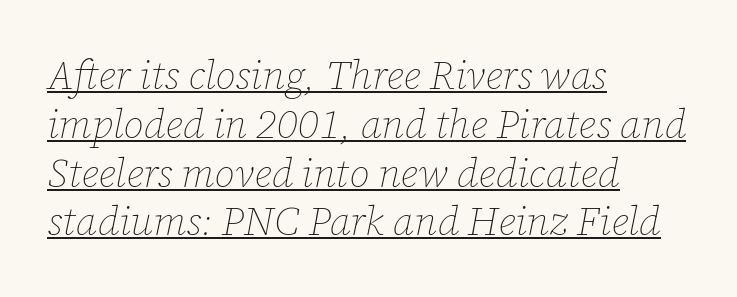
{"italic": "yes", "lean": "right", "slant_degrees": 12, "bold": "no", "weight": "thin", "width": "normal", "stroke_contrast": "low", "x_height": "medium", "monospaced": "no", "underline": "yes", "align": "left", "line_spacing_ratio": 1.22, "letter_spacing": "normal", "letter_spacing_em": 0.0, "glyph_px": 40}
